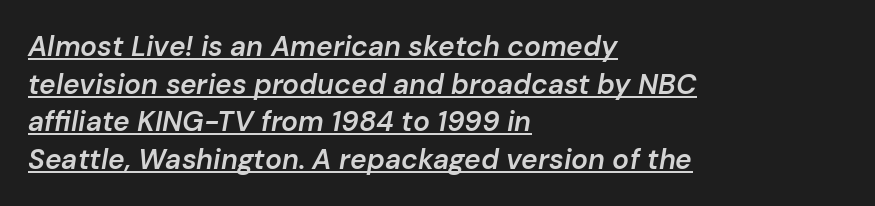
The image shows 28 px semibold type, italic (leaning right); set left-aligned, normal line spacing (1.34x), normal letter spacing, underlined; low stroke contrast and a medium x-height.
